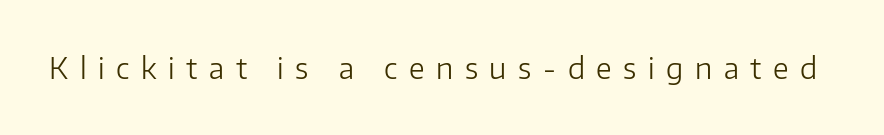
The image shows 29 px light sans-serif type, upright; set unusually wide letter spacing (+0.4 em), not underlined; low stroke contrast and a medium x-height.
